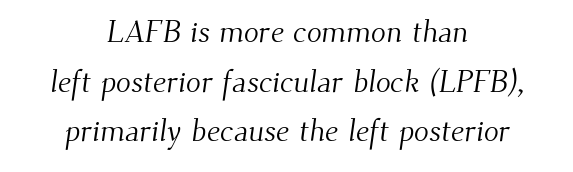
Q: Is the text bold? A: No.
Q: Is the typeface a serif or a sans-serif typeface? A: Serif.
Q: Is the text underlined? A: No.
Q: How is the paragraph aligned? A: Centered.
Q: Is the spacing between letters normal or unusually wide? A: Normal.
Q: Is the spacing between lines tight, normal or loose? A: Normal.
Q: Width (condensed, normal, or wide)? A: Normal.
Q: Stroke contrast? A: Medium.
Q: x-height? A: Small.
Q: Monospaced? A: No.
